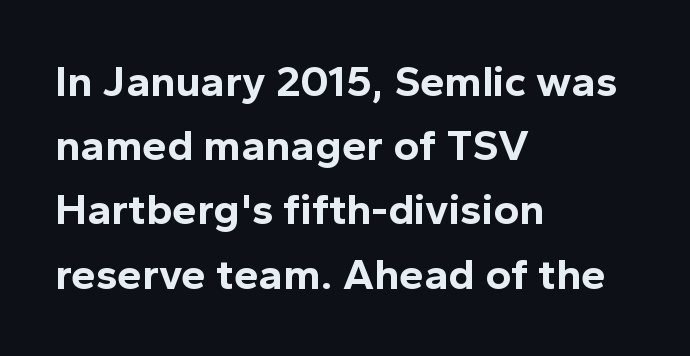
{"serif": "no", "italic": "no", "bold": "yes", "weight": "bold", "width": "normal", "x_height": "medium", "monospaced": "no", "underline": "no", "align": "left", "line_spacing": "normal", "line_spacing_ratio": 1.46, "letter_spacing": "normal", "letter_spacing_em": 0.0, "glyph_px": 44}
